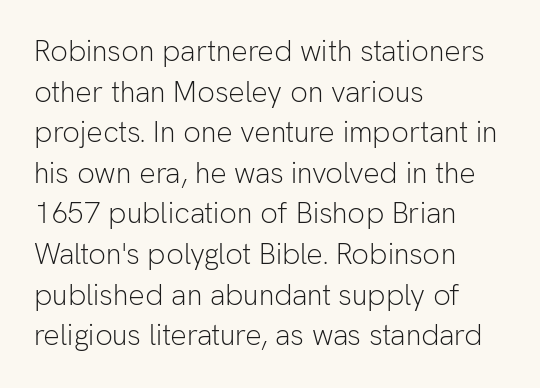
The image shows 29 px light sans-serif type, upright; set left-aligned, normal line spacing (1.4x), normal letter spacing, not underlined; low stroke contrast and a medium x-height.
